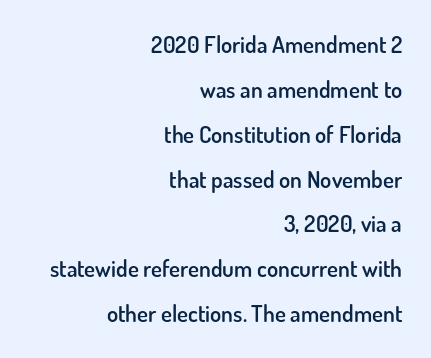
Underlining? Definitely not there. Ascenders rise straight up at ninety degrees. A semibold gives these letters moderate extra thickness, short of bold. This sample uses plain, unmodified letter spacing. Is there much room between lines? Yes — plenty of vertical air separates them.
